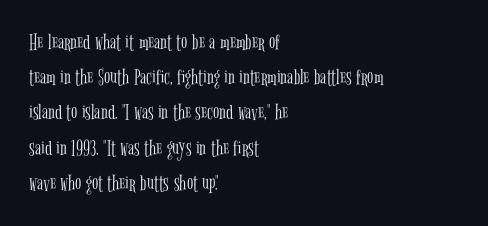
{"italic": "no", "bold": "no", "underline": "no", "align": "left", "line_spacing": "normal", "line_spacing_ratio": 1.53, "letter_spacing": "normal", "letter_spacing_em": 0.0, "glyph_px": 23}
